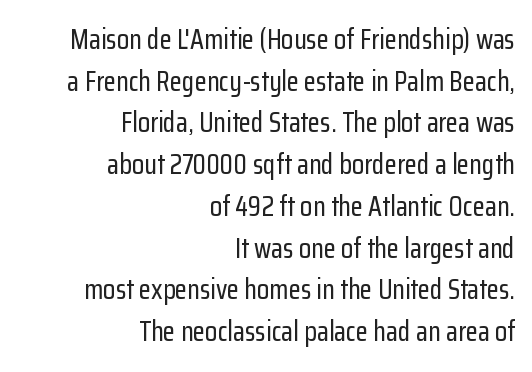
Letters rest on an invisible, unmarked baseline. Vertical spacing — default. Note: no serifs on the glyphs. The letters stand straight up with perfectly vertical stems.
